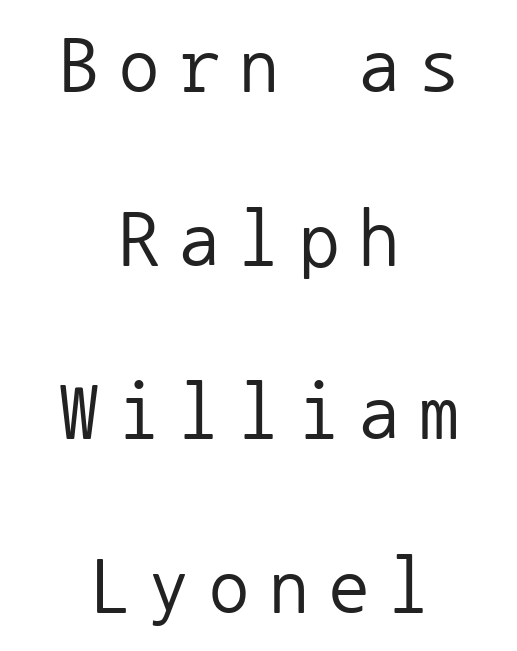
Q: Is the text bold? A: No.
Q: Is the text italic (slanted)? A: No, it is upright.
Q: Is the typeface a serif or a sans-serif typeface? A: Sans-serif.
Q: Is the text underlined? A: No.
Q: How is the paragraph aligned? A: Centered.
Q: Is the spacing between letters normal or unusually wide? A: Unusually wide.
Q: Is the spacing between lines tight, normal or loose? A: Loose.
Q: Width (condensed, normal, or wide)? A: Normal.
Q: Stroke contrast? A: Low.
Q: x-height? A: Medium.
Q: Monospaced? A: Yes.
